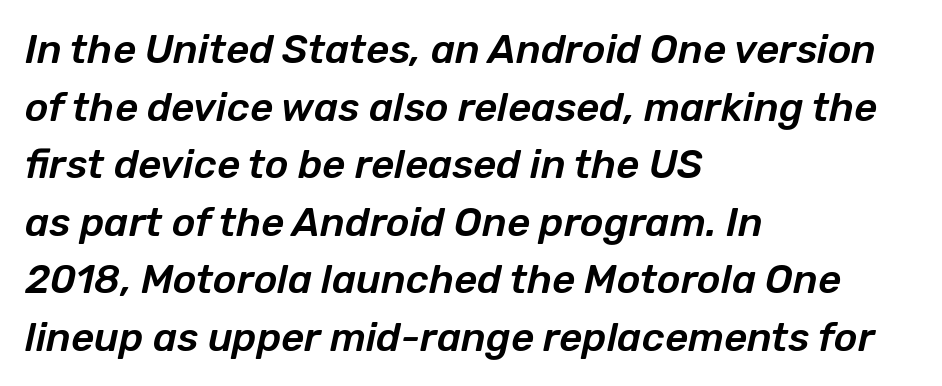
Q: Is the text italic (slanted)? A: Yes, it leans right by about 12 degrees.
Q: Is the text underlined? A: No.
Q: How is the paragraph aligned? A: Left-aligned.
Q: Is the spacing between letters normal or unusually wide? A: Normal.
Q: Is the spacing between lines tight, normal or loose? A: Normal.
Q: Width (condensed, normal, or wide)? A: Normal.
Q: Stroke contrast? A: Low.
Q: x-height? A: Medium.
Q: Monospaced? A: No.
